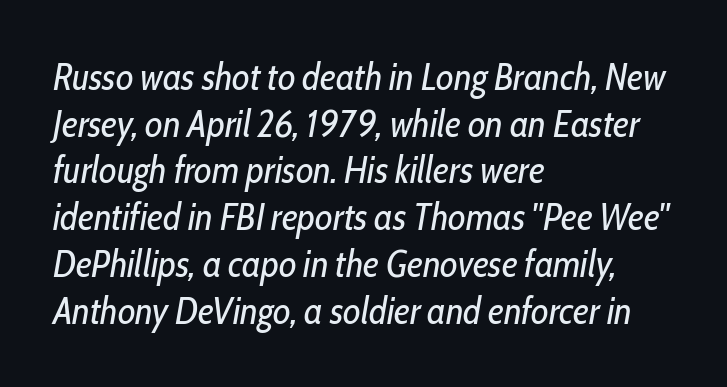
{"italic": "yes", "lean": "right", "slant_degrees": 10, "bold": "no", "weight": "regular", "width": "condensed", "stroke_contrast": "low", "x_height": "medium", "monospaced": "no", "underline": "no", "align": "left", "line_spacing_ratio": 1.23, "letter_spacing": "normal", "letter_spacing_em": 0.0, "glyph_px": 38}
